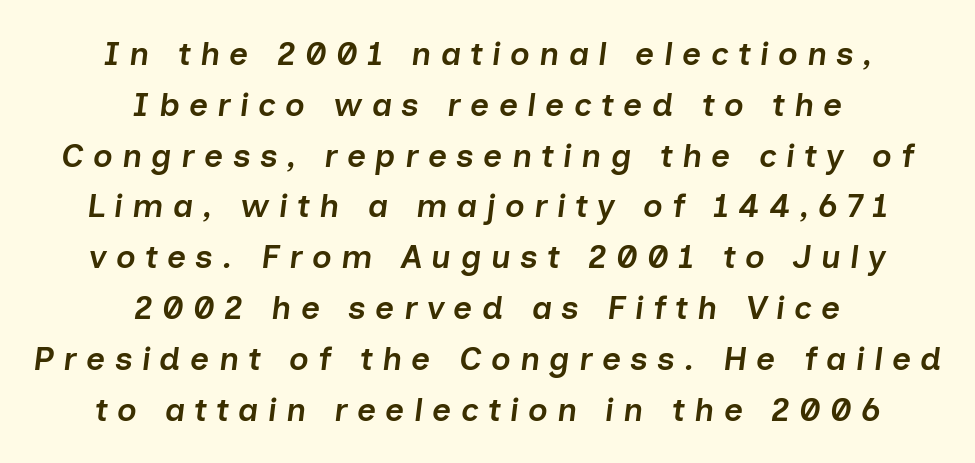
Q: Is the text bold? A: Semi-bold.
Q: Is the text italic (slanted)? A: Yes, it leans right by about 7 degrees.
Q: Is the text underlined? A: No.
Q: How is the paragraph aligned? A: Centered.
Q: Is the spacing between letters normal or unusually wide? A: Unusually wide.
Q: Is the spacing between lines tight, normal or loose? A: Normal.
Q: Width (condensed, normal, or wide)? A: Normal.
Q: Stroke contrast? A: Low.
Q: x-height? A: Medium.
Q: Monospaced? A: No.
